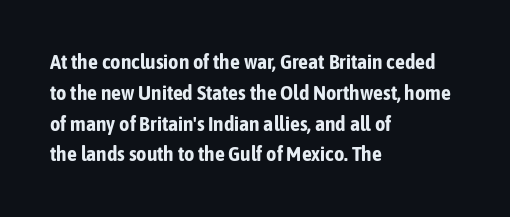
Q: Is the text bold? A: Yes.
Q: Is the text italic (slanted)? A: No, it is upright.
Q: Is the text underlined? A: No.
Q: How is the paragraph aligned? A: Left-aligned.
Q: Is the spacing between letters normal or unusually wide? A: Normal.
Q: Is the spacing between lines tight, normal or loose? A: Normal.
